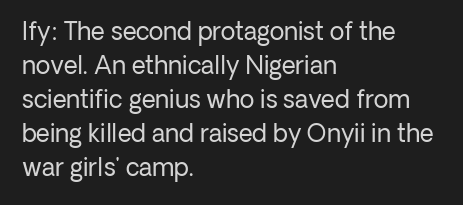
Just letters on the line, the space beneath them empty. The lines sit at an ordinary, default distance from one another. Reading down the block, your eye returns to a fixed left position each line. Think standard paragraph weight, or any step lighter than that.
